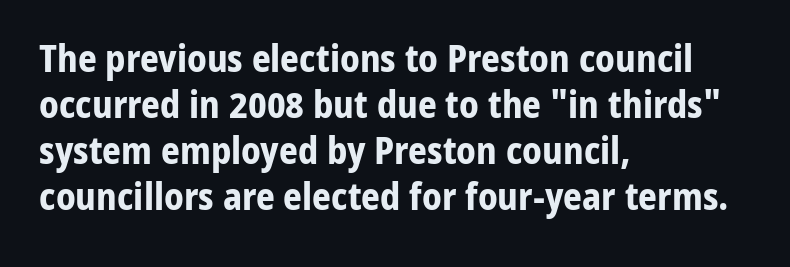
The image shows 37 px bold sans-serif type, upright; set left-aligned, line spacing 1.24x, normal letter spacing, not underlined; low stroke contrast and a medium x-height.
